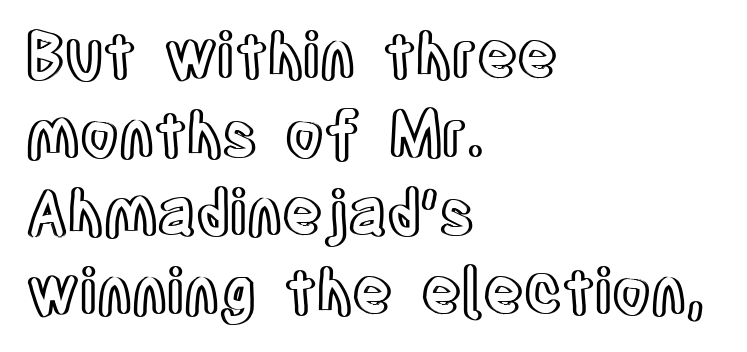
A normal amount of white space separates one row of letters from the next. Tracking value appears to be zero — textbook default spacing. Words float on clear page, feet unadorned. The lines are quadded left. Posture: vertical. Here the designer chose a conventional face with non-uniform glyph widths.
